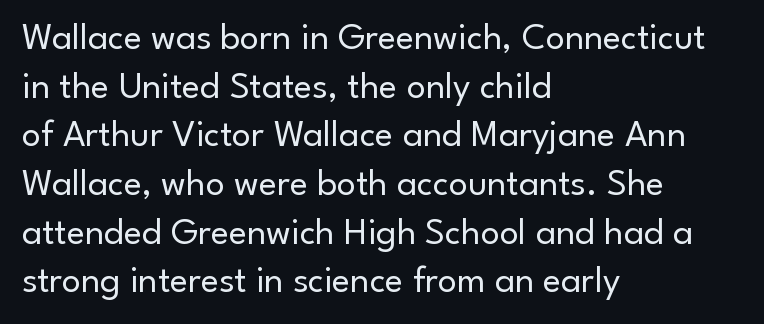
The font is comparable to plain body text, perhaps lighter. Visually the block forms a straight wall on the left and a jagged coastline on the right. Whoever set this chose a conventional vertical rhythm. A sans-serif font was chosen for this passage. The letters advance in unequal steps, a hallmark of proportional type.
